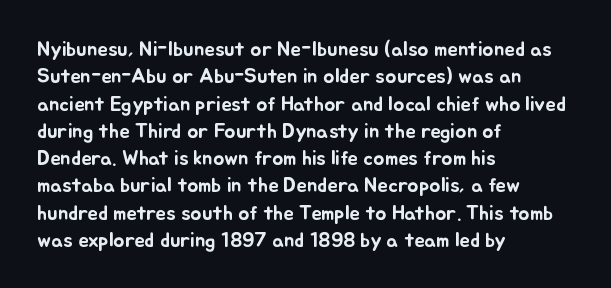
You could call the tracking neutral — neither tight nor loose. Honestly, there is no underline to notice here at all. This is roman type, the default non-slanted kind. Compared with a centered layout, this one pins lines to the left instead. Interline gaps are of average width in this sample.
